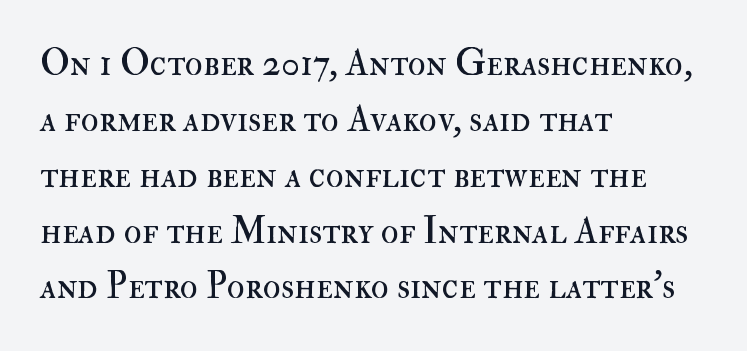
Q: Is the text bold? A: No.
Q: Is the text italic (slanted)? A: No, it is upright.
Q: Is the text underlined? A: No.
Q: How is the paragraph aligned? A: Left-aligned.
Q: Is the spacing between letters normal or unusually wide? A: Normal.
Q: Is the spacing between lines tight, normal or loose? A: Normal.
Q: Width (condensed, normal, or wide)? A: Normal.
Q: Stroke contrast? A: High.
Q: x-height? A: Small.
Q: Monospaced? A: No.
